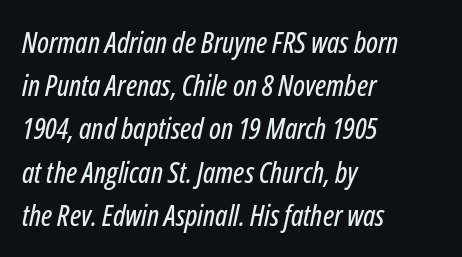
Do the characters align in a grid? No, the font is proportional. The space directly below the letters is spotless. Vertically, the passage feels balanced, rows spaced as you'd expect. The passage shown has conventional tracking throughout. The paragraph has a hard left edge and a soft right edge. This is oblique type, the kind used for emphasis or titles.
